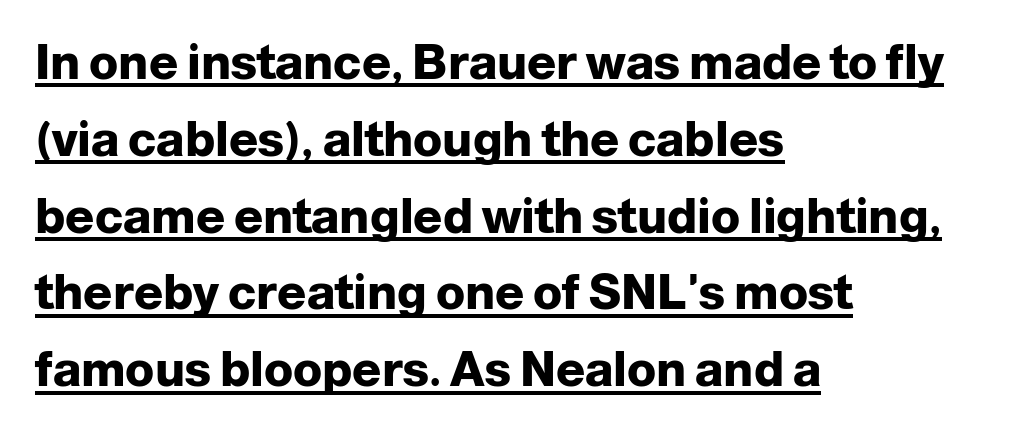
The image shows 48 px heavy sans-serif type, upright; set left-aligned, normal line spacing (1.6x), normal letter spacing, underlined; low stroke contrast and a medium x-height.
